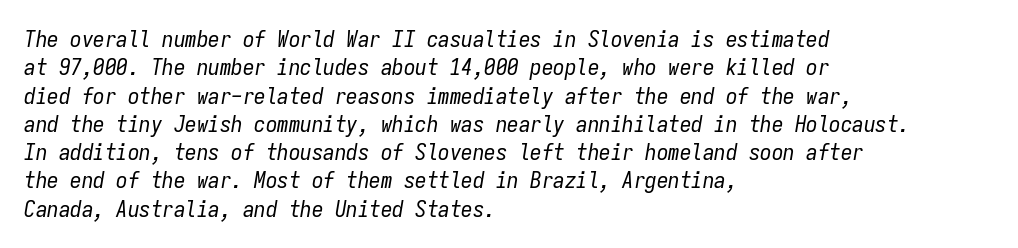
The image shows 23 px text type, italic (leaning right); set left-aligned, line spacing 1.23x, normal letter spacing, not underlined.
